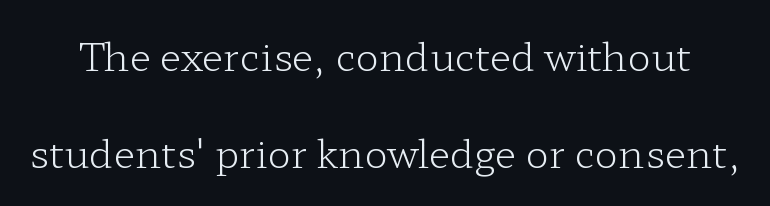
Q: Is the text bold? A: No.
Q: Is the text italic (slanted)? A: No, it is upright.
Q: Is the typeface a serif or a sans-serif typeface? A: Serif.
Q: Is the text underlined? A: No.
Q: Is the spacing between letters normal or unusually wide? A: Normal.
Q: Is the spacing between lines tight, normal or loose? A: Loose.
Q: Width (condensed, normal, or wide)? A: Wide.
Q: Stroke contrast? A: Low.
Q: x-height? A: Medium.
Q: Monospaced? A: No.
